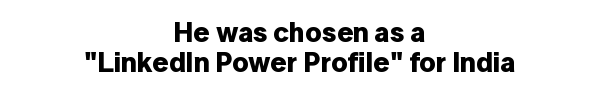
Q: Is the text bold? A: Yes.
Q: Is the text italic (slanted)? A: No, it is upright.
Q: Is the typeface a serif or a sans-serif typeface? A: Sans-serif.
Q: Is the text underlined? A: No.
Q: How is the paragraph aligned? A: Centered.
Q: Is the spacing between letters normal or unusually wide? A: Normal.
Q: Is the spacing between lines tight, normal or loose? A: Tight.
Q: Width (condensed, normal, or wide)? A: Normal.
Q: Stroke contrast? A: Low.
Q: x-height? A: Medium.
Q: Monospaced? A: No.
